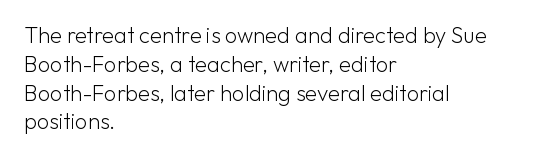
{"italic": "no", "bold": "no", "underline": "no", "align": "left", "line_spacing": "normal", "line_spacing_ratio": 1.31, "letter_spacing": "normal", "letter_spacing_em": 0.0, "glyph_px": 22}
